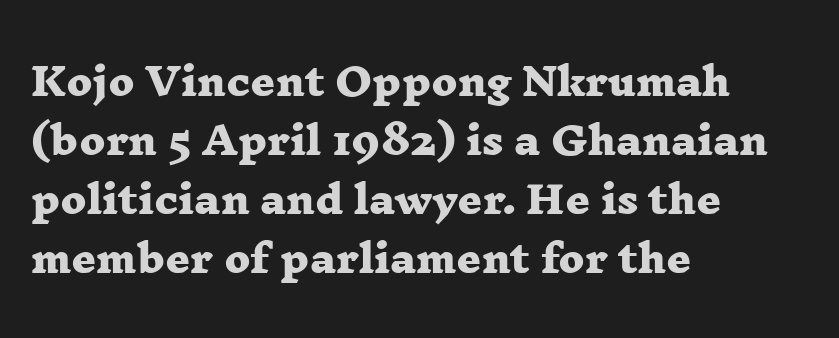
The image shows 38 px heavy, wide serif type; set left-aligned, normal line spacing (1.55x), normal letter spacing, not underlined; low stroke contrast and a medium x-height.
